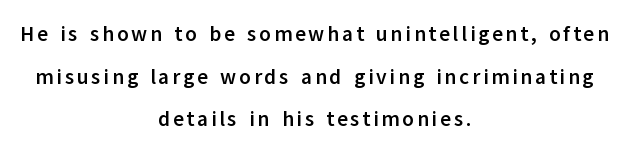
The image shows 21 px bold type, upright; set centered, loose line spacing (2.03x), not underlined.
